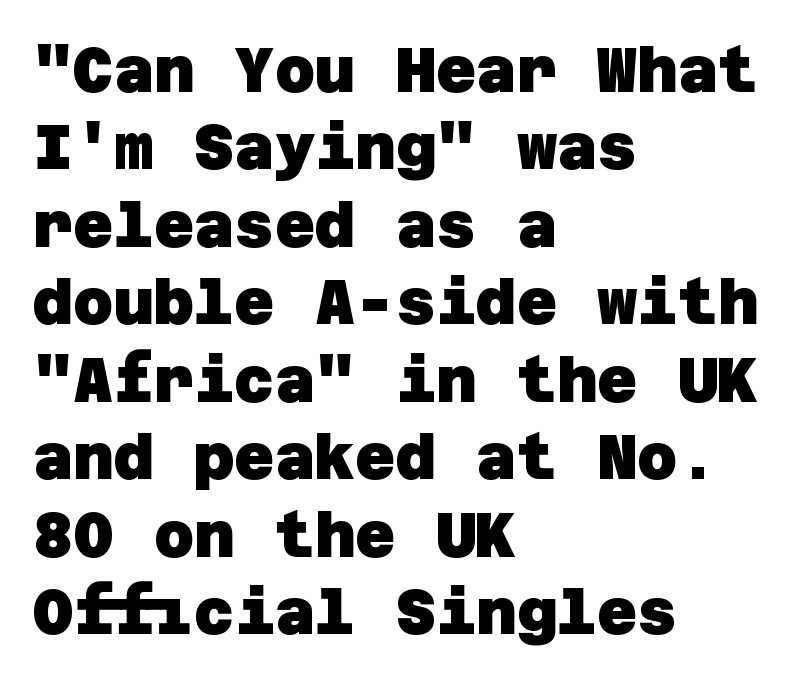
Q: Is the text bold? A: Yes.
Q: Is the typeface a serif or a sans-serif typeface? A: Sans-serif.
Q: Is the text underlined? A: No.
Q: How is the paragraph aligned? A: Left-aligned.
Q: Is the spacing between letters normal or unusually wide? A: Normal.
Q: Is the spacing between lines tight, normal or loose? A: Normal.
Q: Width (condensed, normal, or wide)? A: Normal.
Q: Stroke contrast? A: Low.
Q: x-height? A: Large.
